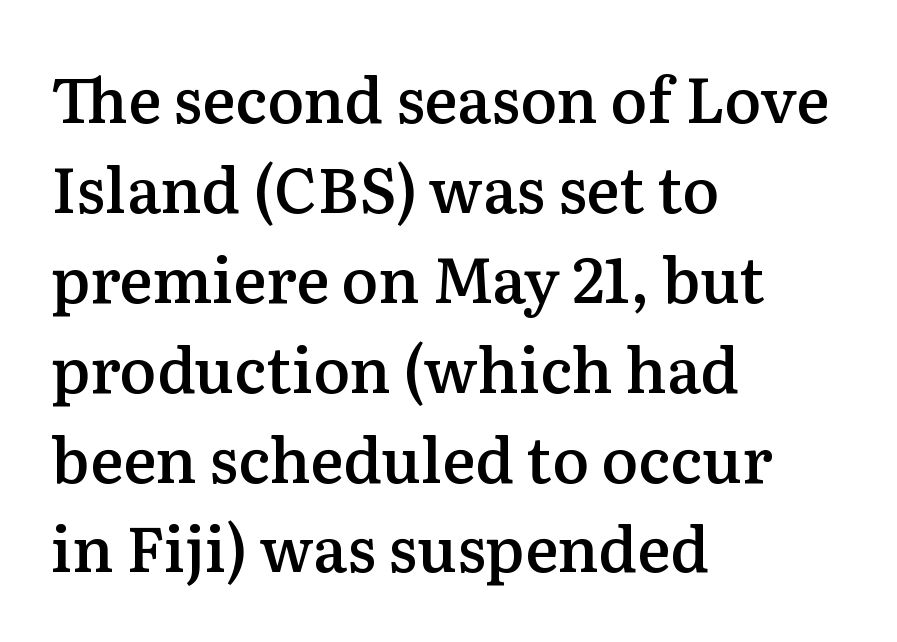
Q: Is the text bold? A: Semi-bold.
Q: Is the text italic (slanted)? A: No, it is upright.
Q: Is the typeface a serif or a sans-serif typeface? A: Serif.
Q: Is the text underlined? A: No.
Q: How is the paragraph aligned? A: Left-aligned.
Q: Is the spacing between letters normal or unusually wide? A: Normal.
Q: Is the spacing between lines tight, normal or loose? A: Normal.
Q: Width (condensed, normal, or wide)? A: Normal.
Q: Stroke contrast? A: Medium.
Q: x-height? A: Medium.
Q: Monospaced? A: No.
